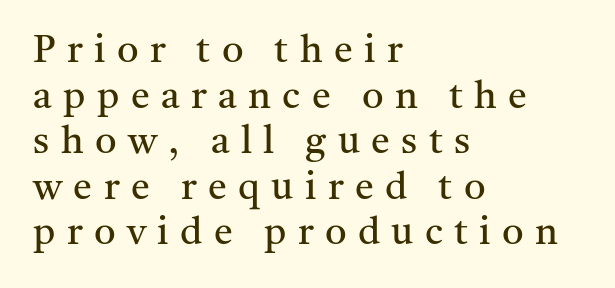
Q: Is the text bold? A: No.
Q: Is the text italic (slanted)? A: No, it is upright.
Q: Is the typeface a serif or a sans-serif typeface? A: Serif.
Q: Is the text underlined? A: No.
Q: How is the paragraph aligned? A: Left-aligned.
Q: Is the spacing between letters normal or unusually wide? A: Unusually wide.
Q: Width (condensed, normal, or wide)? A: Normal.
Q: Stroke contrast? A: Medium.
Q: x-height? A: Medium.
Q: Monospaced? A: No.
